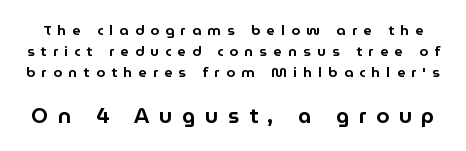
Every stem runs plumb, perpendicular to the baseline. There is plenty of visible air inserted between adjacent glyphs. Words float on clear page, feet unadorned. The following chunk of copy outweighs the initial chunk in type size. The block of text has a typical density, with ordinary space between rows.
